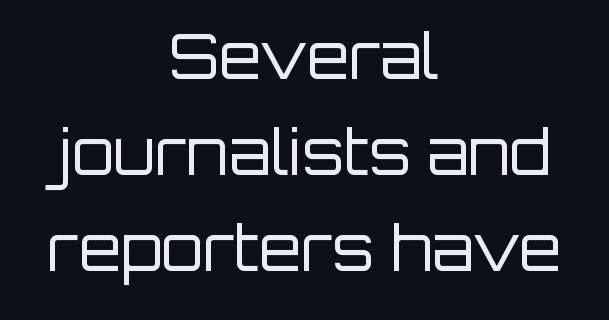
{"serif": "no", "italic": "no", "bold": "no", "weight": "regular", "width": "normal", "stroke_contrast": "low", "x_height": "large", "monospaced": "no", "underline": "no", "align": "center", "line_spacing": "normal", "line_spacing_ratio": 1.57, "letter_spacing": "normal", "letter_spacing_em": 0.0, "glyph_px": 61}
